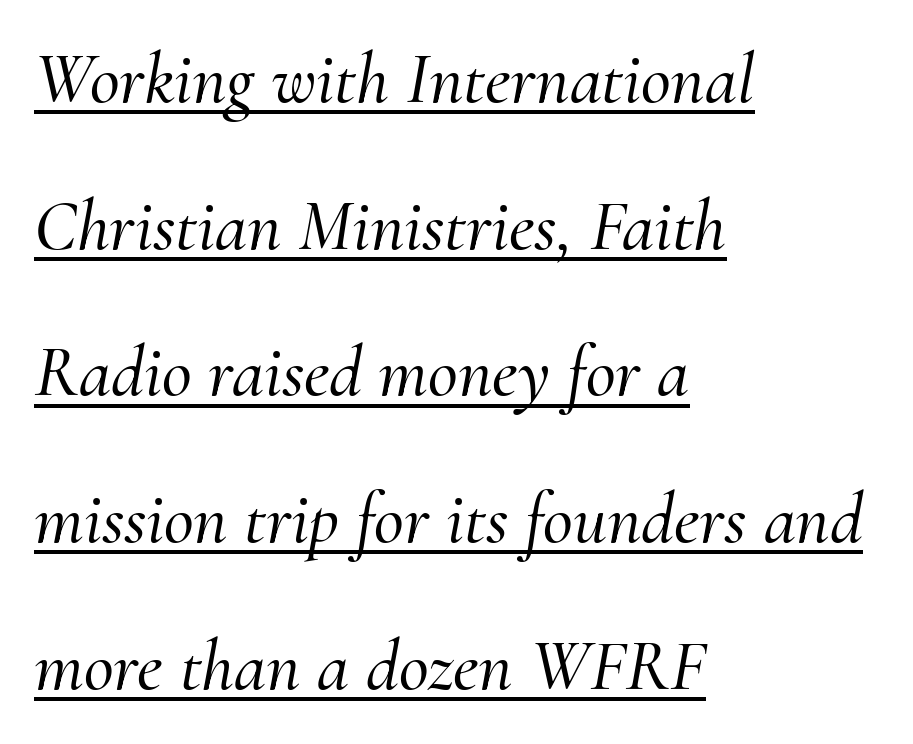
What kind of face is this? One with serifs. The setting favours the left margin, as ordinary paragraphs usually do. These lines stand farther apart than default settings would place them. The whole block is typeset with a tilt.
